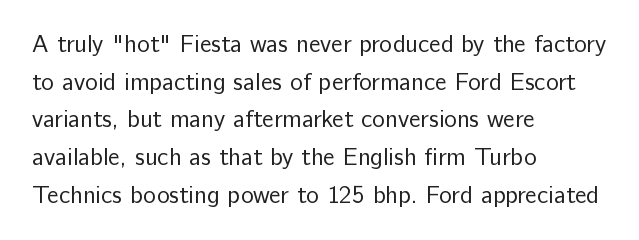
The image shows 24 px text type, upright; set left-aligned, normal line spacing (1.57x), normal letter spacing, not underlined.
